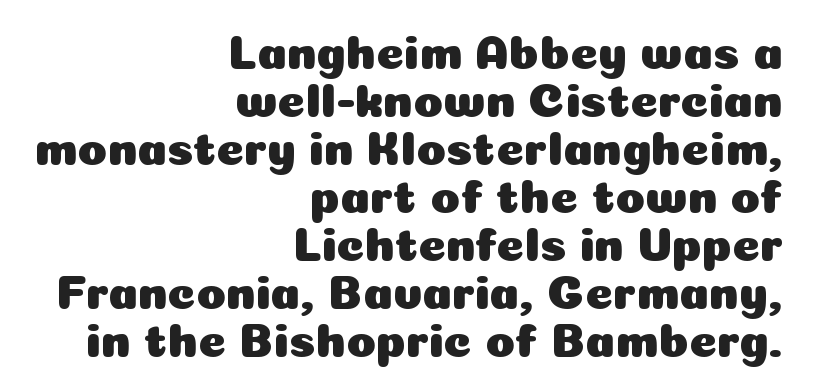
The image shows 48 px sans-serif type, upright; set right-aligned, tight line spacing (1.0x), normal letter spacing, not underlined; low stroke contrast and a medium x-height.
